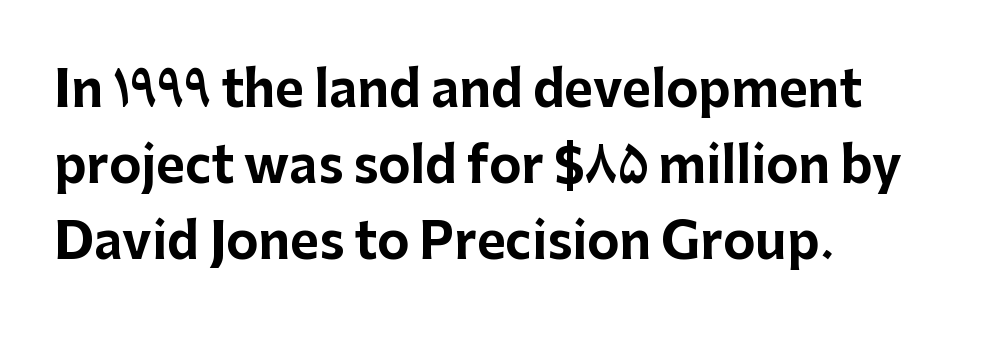
The image shows 49 px bold sans-serif type, upright; set left-aligned, normal line spacing (1.55x), normal letter spacing, not underlined; low stroke contrast and a medium x-height.
